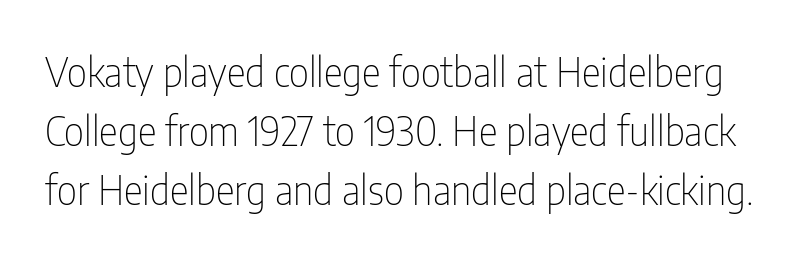
{"serif": "no", "italic": "no", "bold": "no", "weight": "thin", "width": "condensed", "stroke_contrast": "low", "x_height": "medium", "monospaced": "no", "underline": "no", "line_spacing": "normal", "line_spacing_ratio": 1.47, "letter_spacing": "normal", "letter_spacing_em": 0.0, "glyph_px": 40}
